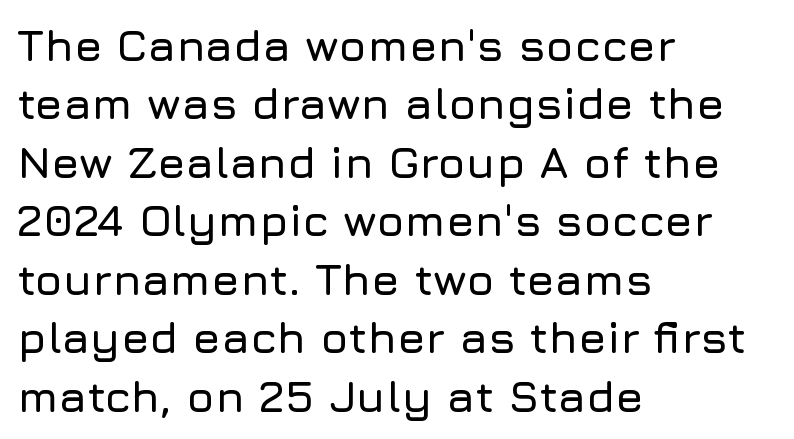
Q: Is the text italic (slanted)? A: No, it is upright.
Q: Is the typeface a serif or a sans-serif typeface? A: Sans-serif.
Q: Is the text underlined? A: No.
Q: How is the paragraph aligned? A: Left-aligned.
Q: Is the spacing between letters normal or unusually wide? A: Normal.
Q: Is the spacing between lines tight, normal or loose? A: Normal.
Q: Width (condensed, normal, or wide)? A: Normal.
Q: Stroke contrast? A: Low.
Q: x-height? A: Medium.
Q: Monospaced? A: No.
